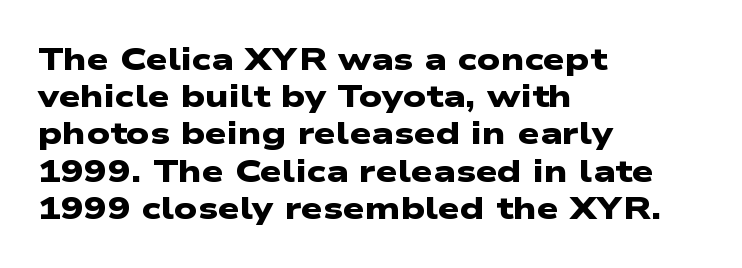
{"serif": "no", "bold": "yes", "weight": "heavy", "width": "wide", "stroke_contrast": "low", "x_height": "medium", "monospaced": "no", "underline": "no", "align": "left", "line_spacing_ratio": 1.2, "letter_spacing": "normal", "letter_spacing_em": 0.0, "glyph_px": 31}
